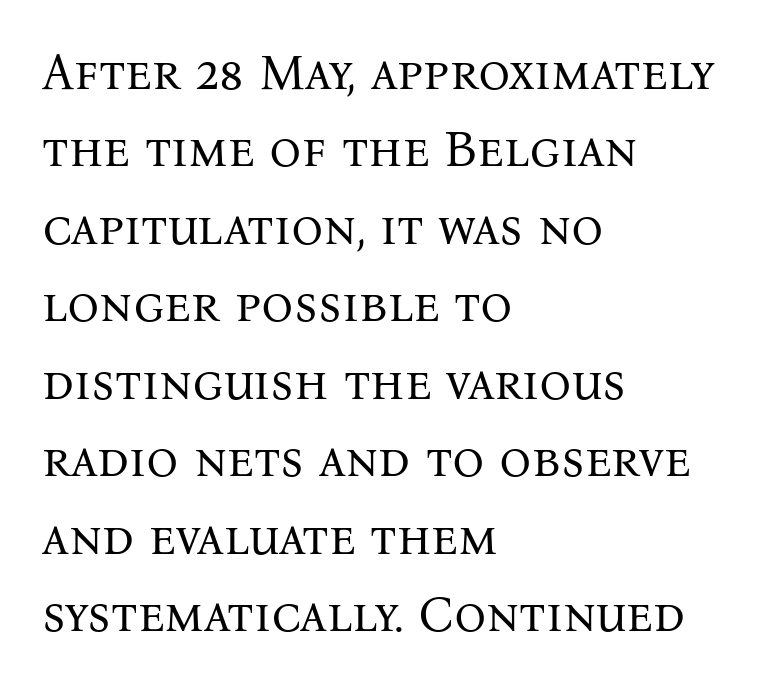
The image shows 50 px regular-weight serif type, upright; set left-aligned, normal line spacing (1.55x), normal letter spacing, not underlined; medium stroke contrast and a medium x-height.
